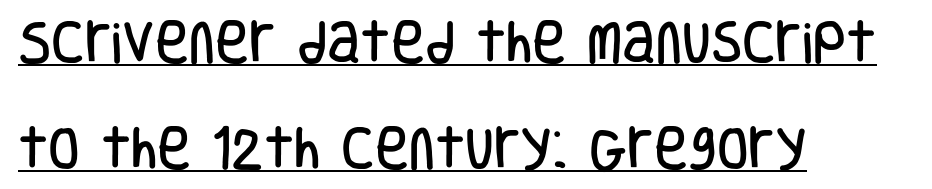
The passage shown is typed in a proportional face where columns would drift. In terms of posture, this sample is upright. Line beginnings align vertically; line endings do not. Reading down the column, the eye jumps a long way to each next line. Tracking value appears to be zero — textbook default spacing.
